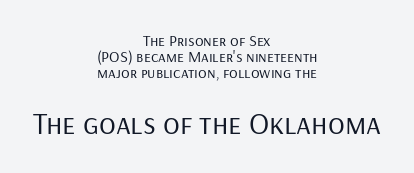
To sum up the face: it is a sans, with no serifs. The block sitting lower on the canvas is the one with enlarged characters. Nothing unusual about the tracking: characters are spaced as the font intends. Each row of text sits above clean, open space.
